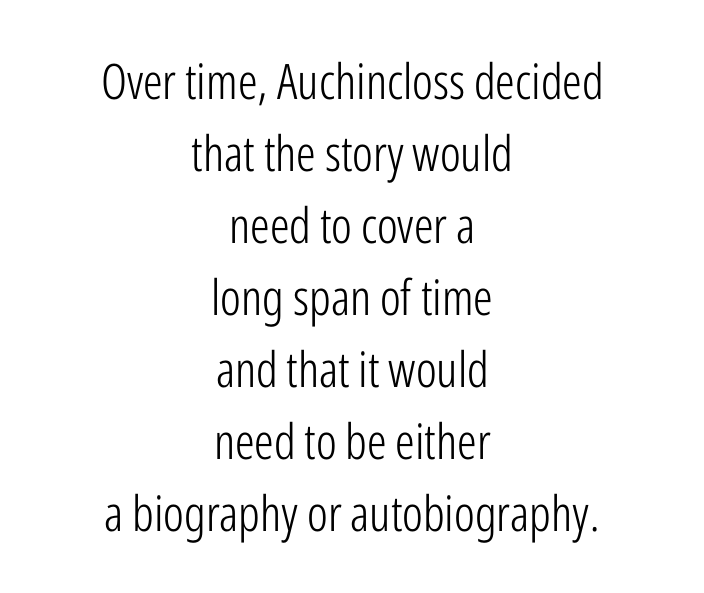
The image shows 49 px light, condensed sans-serif type, upright; set centered, normal line spacing (1.47x), normal letter spacing, not underlined; low stroke contrast and a medium x-height.
